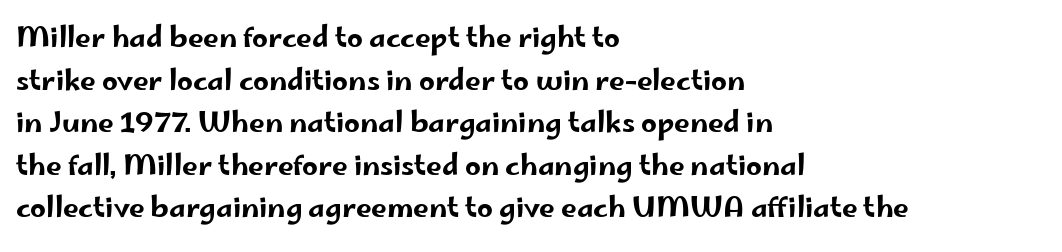
The lines sit at an ordinary, default distance from one another. Descenders are the only things crossing below the line. Are there feet on the stems? There aren't — it's a sans. Horizontal alignment here is leftward, the default for most running prose. Tall strokes in this sample are plumb rather than angled.
